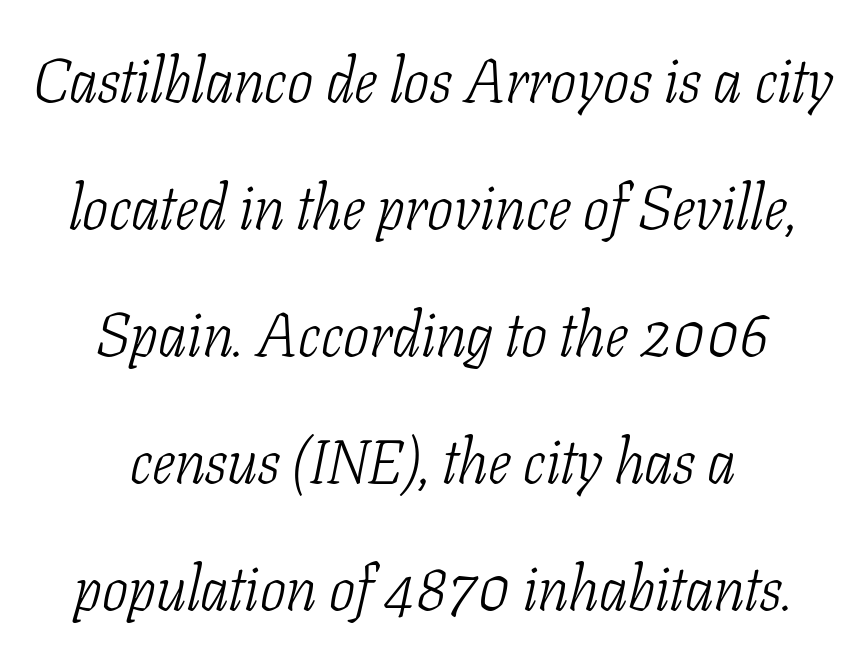
Q: Is the text bold? A: No.
Q: Is the text italic (slanted)? A: Yes, it leans right by about 11 degrees.
Q: Is the typeface a serif or a sans-serif typeface? A: Serif.
Q: Is the text underlined? A: No.
Q: How is the paragraph aligned? A: Centered.
Q: Is the spacing between letters normal or unusually wide? A: Normal.
Q: Is the spacing between lines tight, normal or loose? A: Loose.
Q: Width (condensed, normal, or wide)? A: Condensed.
Q: Stroke contrast? A: Low.
Q: x-height? A: Medium.
Q: Monospaced? A: No.
